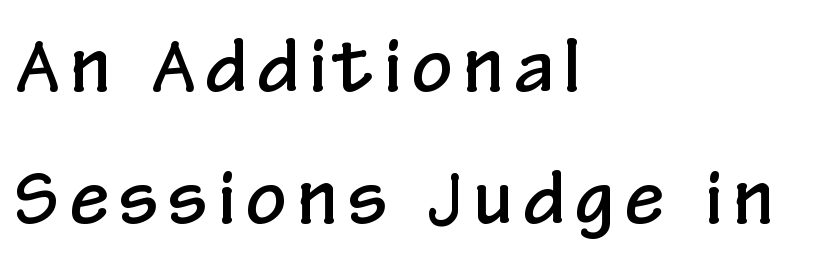
Q: Is the text italic (slanted)? A: No, it is upright.
Q: Is the typeface a serif or a sans-serif typeface? A: Sans-serif.
Q: Is the text underlined? A: No.
Q: How is the paragraph aligned? A: Left-aligned.
Q: Width (condensed, normal, or wide)? A: Condensed.
Q: Stroke contrast? A: Low.
Q: x-height? A: Medium.
Q: Monospaced? A: No.
